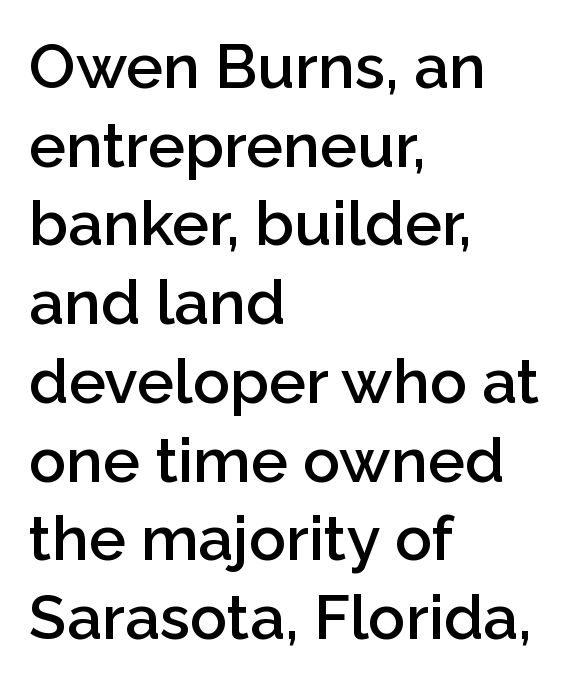
{"serif": "no", "italic": "no", "bold": "semi", "weight": "semibold", "width": "normal", "stroke_contrast": "low", "x_height": "medium", "monospaced": "no", "underline": "no", "align": "left", "line_spacing": "normal", "line_spacing_ratio": 1.27, "letter_spacing": "normal", "letter_spacing_em": 0.0, "glyph_px": 62}
